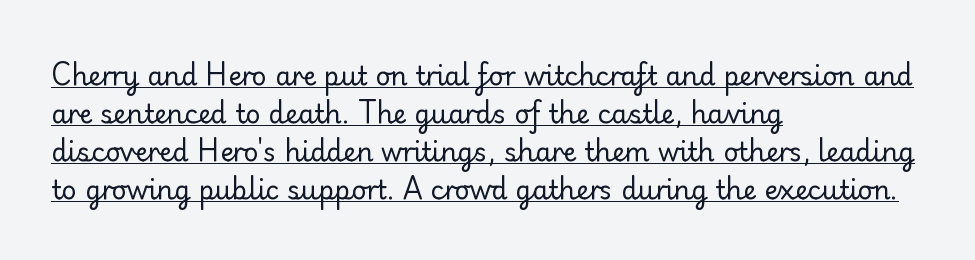
The image shows 26 px text type, upright; set left-aligned, normal line spacing (1.46x), normal letter spacing, underlined.
